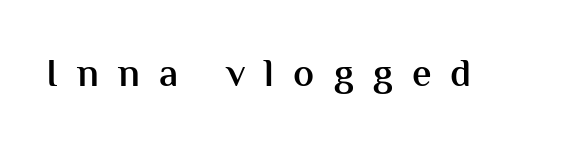
Honestly, the letter spacing is so wide it's the main thing you notice. Nope, not italic — everything's standing straight. Semibold letterforms, between regular and bold. The rendering uses natural spacing where letterforms have individual widths. This rendering employs a face without finishing strokes, i.e., a sans-serif. This rendering features lettering with no underline.
